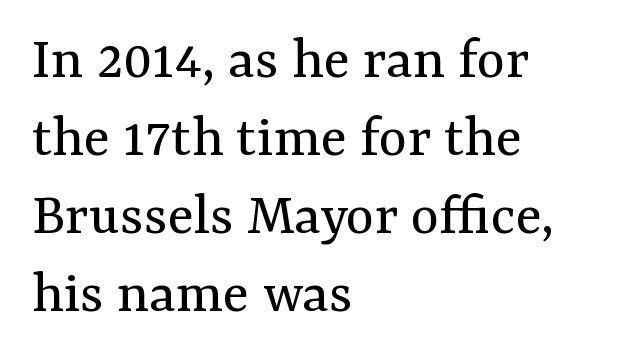
Q: Is the text bold? A: No.
Q: Is the text italic (slanted)? A: No, it is upright.
Q: Is the typeface a serif or a sans-serif typeface? A: Serif.
Q: Is the text underlined? A: No.
Q: How is the paragraph aligned? A: Left-aligned.
Q: Is the spacing between letters normal or unusually wide? A: Normal.
Q: Is the spacing between lines tight, normal or loose? A: Normal.
Q: Width (condensed, normal, or wide)? A: Normal.
Q: Stroke contrast? A: Medium.
Q: x-height? A: Medium.
Q: Monospaced? A: No.
